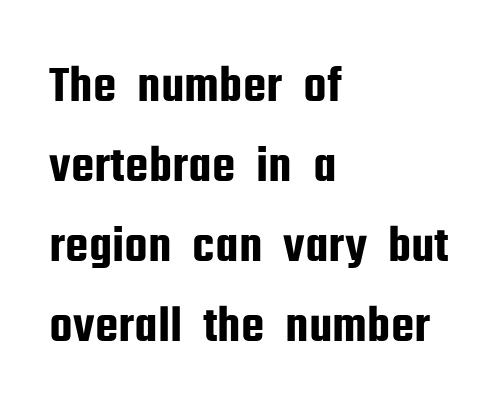
The image shows 52 px condensed sans-serif type, upright; set left-aligned, normal line spacing (1.54x), normal letter spacing, not underlined; low stroke contrast and a medium x-height.
